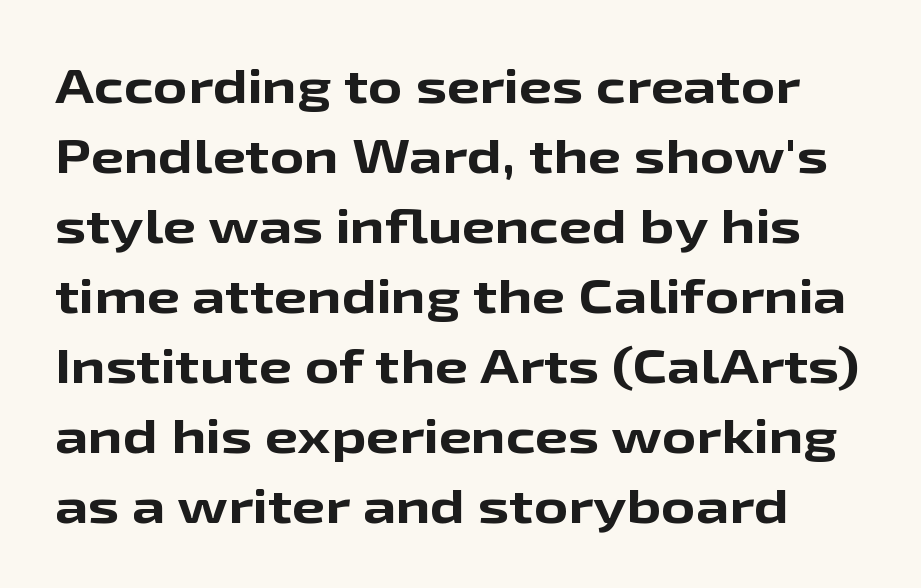
The image shows 47 px bold, wide sans-serif type, upright; set normal line spacing (1.49x), normal letter spacing, not underlined; low stroke contrast and a medium x-height.
